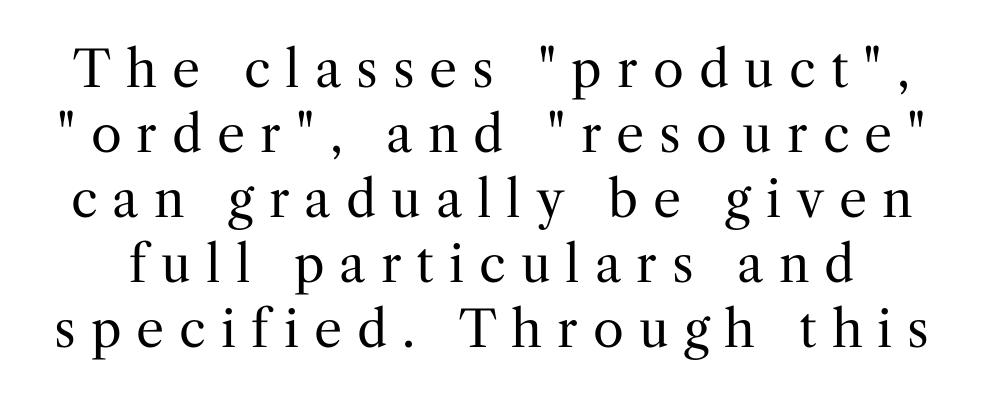
Q: Is the text bold? A: No.
Q: Is the text italic (slanted)? A: No, it is upright.
Q: Is the typeface a serif or a sans-serif typeface? A: Serif.
Q: Is the text underlined? A: No.
Q: Is the spacing between letters normal or unusually wide? A: Unusually wide.
Q: Is the spacing between lines tight, normal or loose? A: Normal.
Q: Width (condensed, normal, or wide)? A: Normal.
Q: Stroke contrast? A: Medium.
Q: x-height? A: Medium.
Q: Monospaced? A: No.
